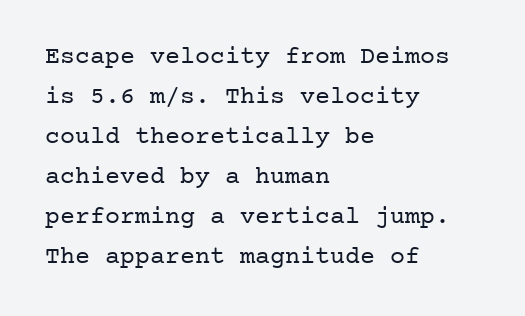
{"italic": "no", "bold": "no", "underline": "no", "align": "left", "line_spacing": "normal", "line_spacing_ratio": 1.6, "letter_spacing": "normal", "letter_spacing_em": 0.0, "glyph_px": 25}
